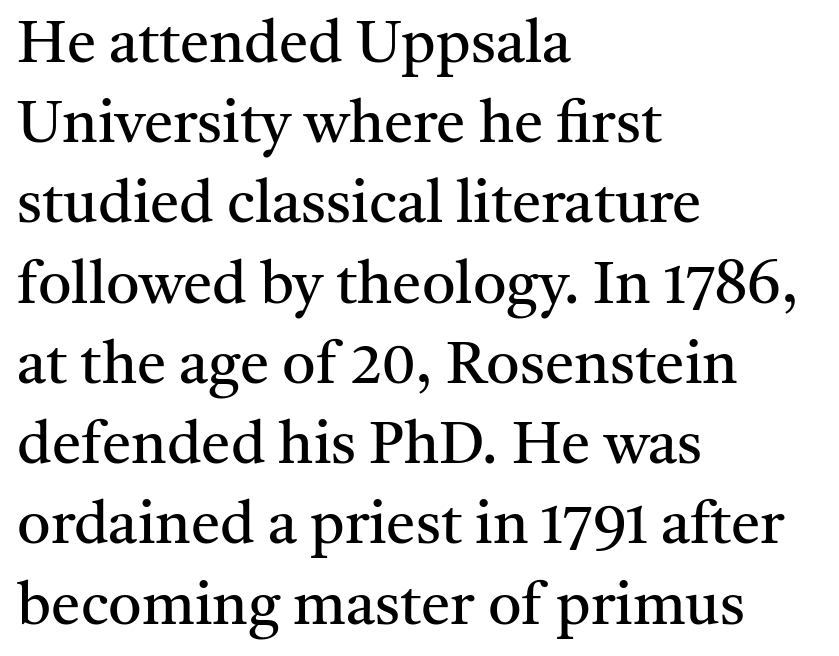
The image shows 59 px regular-weight serif type, upright; set left-aligned, normal line spacing (1.36x), normal letter spacing, not underlined; medium stroke contrast and a medium x-height.
